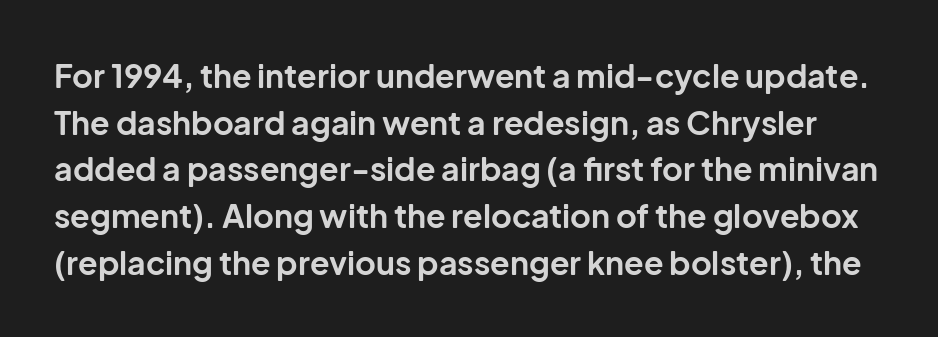
{"serif": "no", "italic": "no", "bold": "yes", "weight": "bold", "width": "normal", "stroke_contrast": "low", "x_height": "medium", "monospaced": "no", "underline": "no", "line_spacing": "normal", "line_spacing_ratio": 1.46, "letter_spacing": "normal", "letter_spacing_em": 0.0, "glyph_px": 32}
